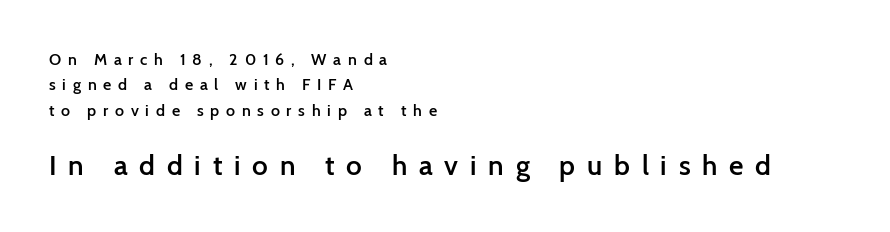
{"serif": "no", "italic": "no", "bold": "semi", "weight": "semibold", "width": "normal", "stroke_contrast": "low", "x_height": "medium", "monospaced": "no", "underline": "no", "align": "left", "line_spacing": "normal", "line_spacing_ratio": 1.58, "letter_spacing": "wide", "letter_spacing_em": 0.42, "larger_block": "second", "size_ratio": 1.75, "glyph_px": 28}
